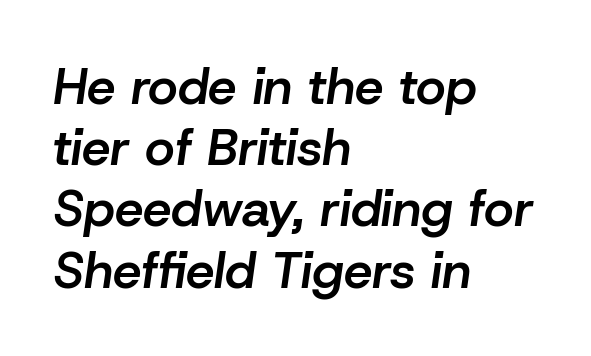
The image shows 51 px semibold type, italic (leaning right); set left-aligned, line spacing 1.2x, normal letter spacing, not underlined; low stroke contrast and a medium x-height.
